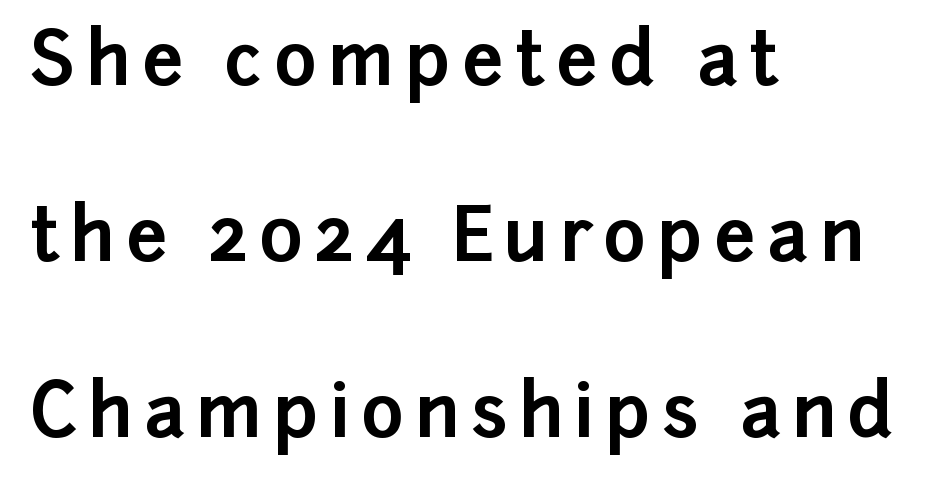
The image shows 73 px bold sans-serif type, upright; set left-aligned, loose line spacing (2.41x), not underlined; low stroke contrast and a medium x-height.
